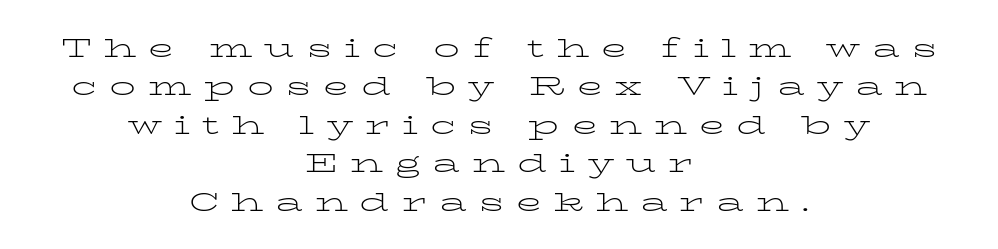
Q: Is the text bold? A: No.
Q: Is the text italic (slanted)? A: No, it is upright.
Q: Is the text underlined? A: No.
Q: How is the paragraph aligned? A: Centered.
Q: Is the spacing between letters normal or unusually wide? A: Unusually wide.
Q: Is the spacing between lines tight, normal or loose? A: Normal.
